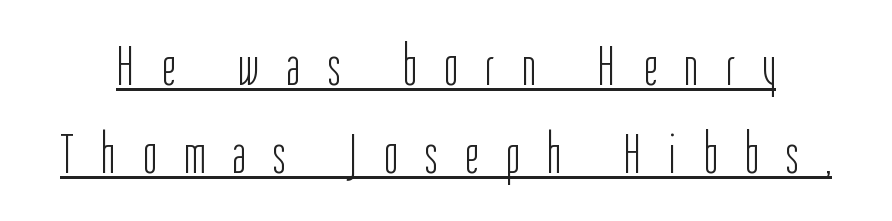
Q: Is the text bold? A: No.
Q: Is the text italic (slanted)? A: No, it is upright.
Q: Is the typeface a serif or a sans-serif typeface? A: Sans-serif.
Q: Is the text underlined? A: Yes.
Q: Is the spacing between letters normal or unusually wide? A: Unusually wide.
Q: Is the spacing between lines tight, normal or loose? A: Normal.
Q: Width (condensed, normal, or wide)? A: Condensed.
Q: Stroke contrast? A: Low.
Q: x-height? A: Medium.
Q: Monospaced? A: No.
